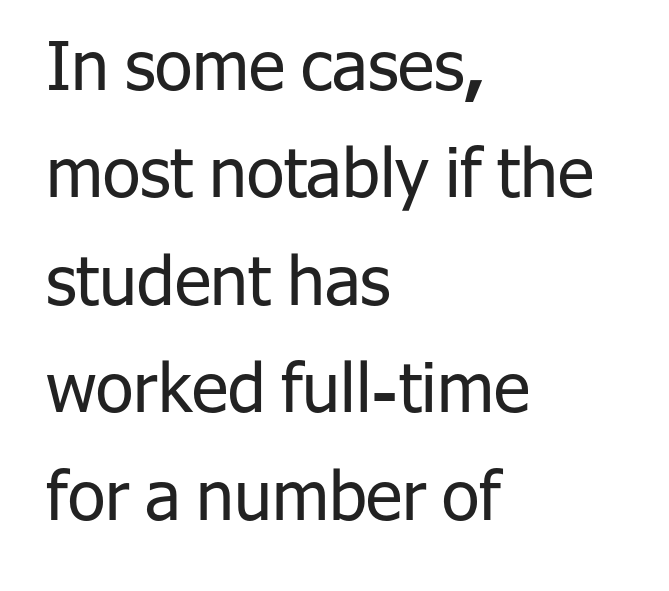
{"serif": "no", "italic": "no", "bold": "no", "weight": "regular", "width": "normal", "stroke_contrast": "low", "x_height": "medium", "monospaced": "no", "underline": "no", "align": "left", "line_spacing": "normal", "line_spacing_ratio": 1.58, "letter_spacing": "normal", "letter_spacing_em": 0.0, "glyph_px": 68}
